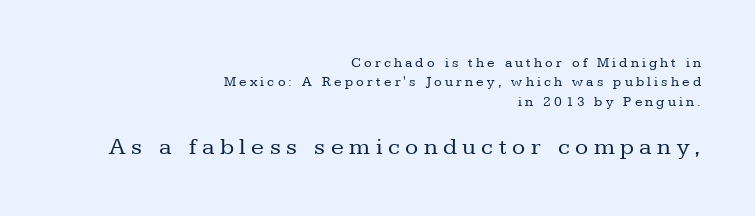
The image shows 24 px text type, upright; set right-aligned, normal line spacing (1.39x), unusually wide letter spacing (+0.23 em), not underlined; the second (bottom) block is 1.71x larger.
